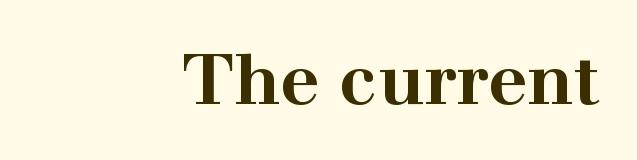
The image shows 69 px bold, wide serif type, upright; set right-aligned, normal letter spacing, not underlined; high stroke contrast and a medium x-height.
